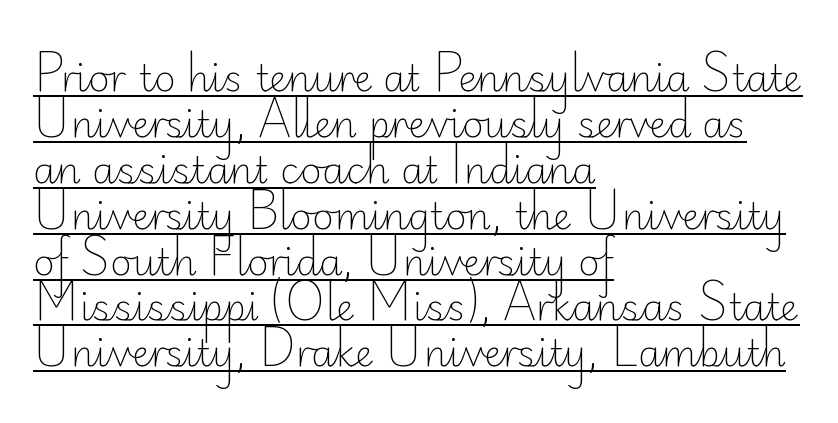
Q: Is the text bold? A: No.
Q: Is the text italic (slanted)? A: No, it is upright.
Q: Is the typeface a serif or a sans-serif typeface? A: Sans-serif.
Q: Is the text underlined? A: Yes.
Q: How is the paragraph aligned? A: Left-aligned.
Q: Is the spacing between letters normal or unusually wide? A: Normal.
Q: Width (condensed, normal, or wide)? A: Normal.
Q: Stroke contrast? A: Low.
Q: x-height? A: Small.
Q: Monospaced? A: No.
